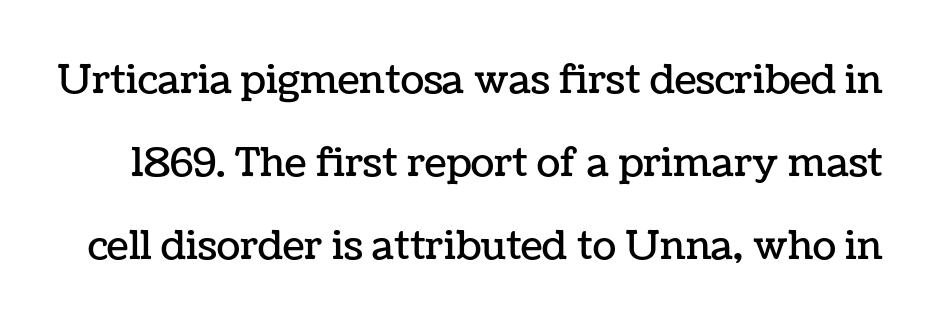
The image shows 39 px text type, upright; set loose line spacing (2.13x), normal letter spacing, not underlined; low stroke contrast and a medium x-height.
